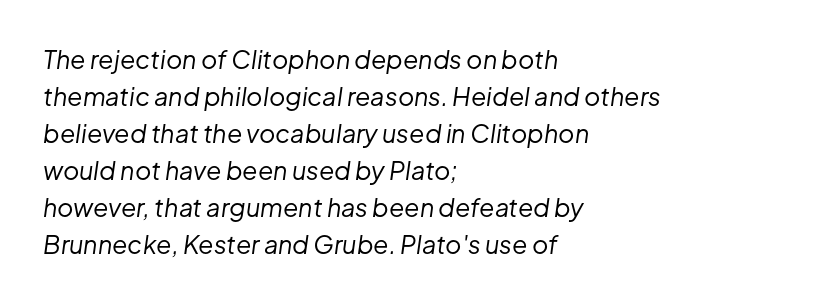
The image shows 25 px text type, italic (leaning right); set left-aligned, normal line spacing (1.48x), normal letter spacing, not underlined.
